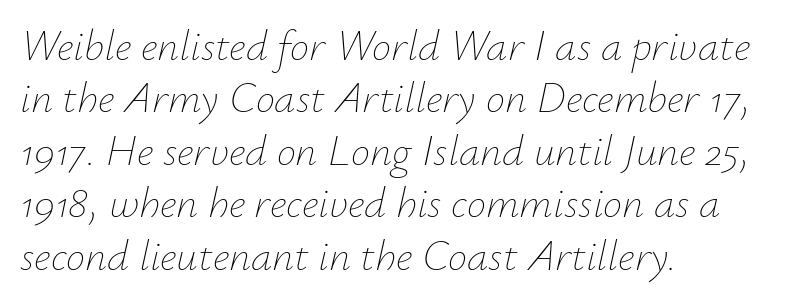
Q: Is the text bold? A: No.
Q: Is the text italic (slanted)? A: Yes, it leans right by about 12 degrees.
Q: Is the text underlined? A: No.
Q: How is the paragraph aligned? A: Left-aligned.
Q: Is the spacing between letters normal or unusually wide? A: Normal.
Q: Width (condensed, normal, or wide)? A: Normal.
Q: Stroke contrast? A: Low.
Q: x-height? A: Small.
Q: Monospaced? A: No.
